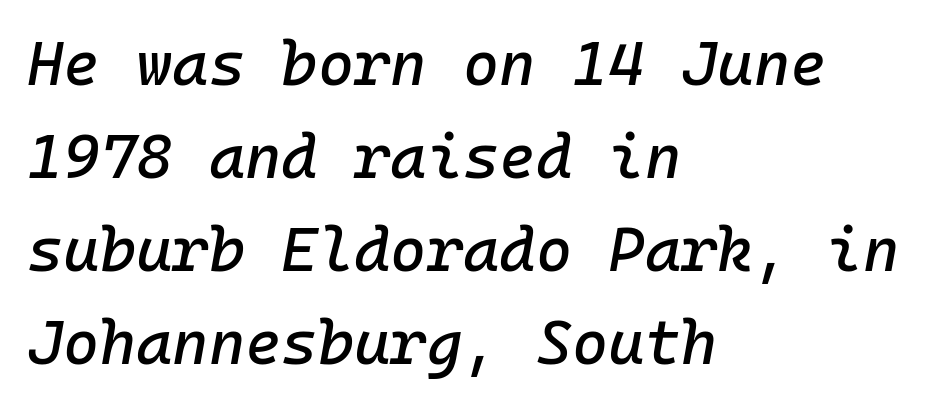
The image shows 62 px text type, italic (leaning right), monospaced; set left-aligned, normal line spacing (1.5x), normal letter spacing, not underlined; low stroke contrast and a medium x-height.
